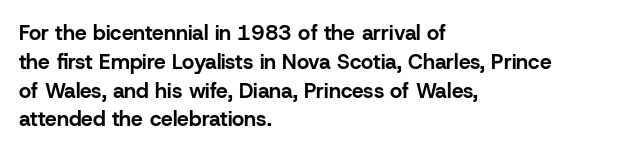
Q: Is the text bold? A: Yes.
Q: Is the text italic (slanted)? A: No, it is upright.
Q: Is the text underlined? A: No.
Q: How is the paragraph aligned? A: Left-aligned.
Q: Is the spacing between letters normal or unusually wide? A: Normal.
Q: Is the spacing between lines tight, normal or loose? A: Normal.
